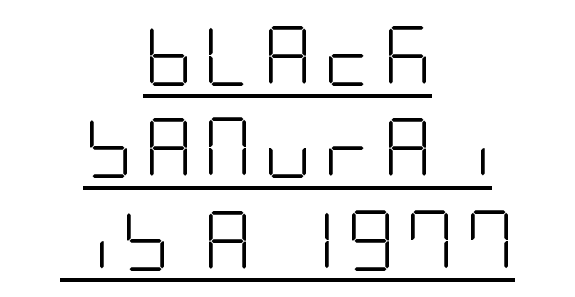
{"serif": "no", "italic": "no", "bold": "no", "weight": "light", "width": "condensed", "stroke_contrast": "low", "x_height": "large", "underline": "yes", "align": "center", "line_spacing": "normal", "line_spacing_ratio": 1.54, "glyph_px": 60}
